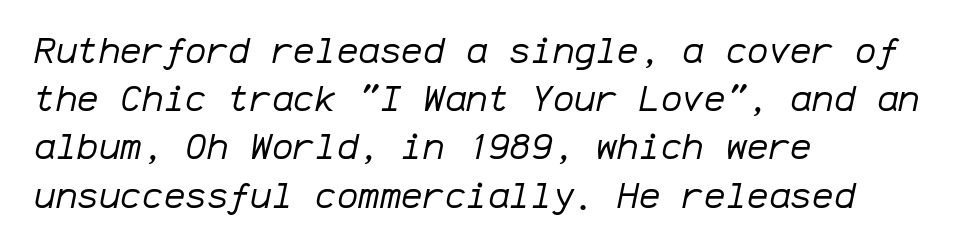
Q: Is the text bold? A: No.
Q: Is the text italic (slanted)? A: Yes, it leans right by about 12 degrees.
Q: Is the text underlined? A: No.
Q: How is the paragraph aligned? A: Left-aligned.
Q: Is the spacing between letters normal or unusually wide? A: Normal.
Q: Is the spacing between lines tight, normal or loose? A: Normal.
Q: Width (condensed, normal, or wide)? A: Normal.
Q: Stroke contrast? A: Low.
Q: x-height? A: Medium.
Q: Monospaced? A: Yes.
